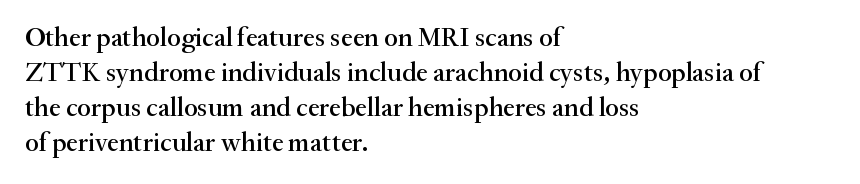
Q: Is the text italic (slanted)? A: No, it is upright.
Q: Is the text underlined? A: No.
Q: How is the paragraph aligned? A: Left-aligned.
Q: Is the spacing between letters normal or unusually wide? A: Normal.
Q: Is the spacing between lines tight, normal or loose? A: Normal.
